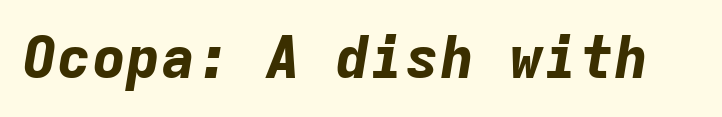
Q: Is the text bold? A: Yes.
Q: Is the text italic (slanted)? A: Yes, it leans right by about 9 degrees.
Q: Is the text underlined? A: No.
Q: Is the spacing between letters normal or unusually wide? A: Normal.
Q: Width (condensed, normal, or wide)? A: Normal.
Q: Stroke contrast? A: Low.
Q: x-height? A: Medium.
Q: Monospaced? A: Yes.
